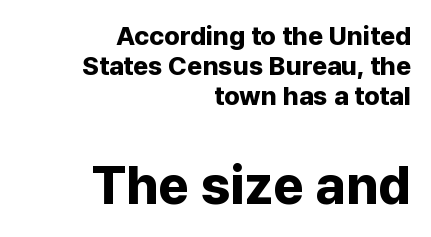
The image shows 53 px bold sans-serif type, upright; set right-aligned, line spacing 1.16x, normal letter spacing, not underlined; the second (bottom) block is 2.04x larger; low stroke contrast and a medium x-height.
